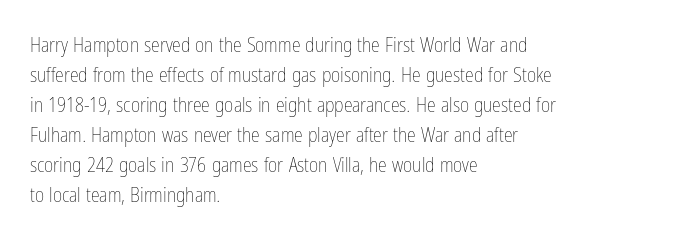
Q: Is the text bold? A: No.
Q: Is the text italic (slanted)? A: No, it is upright.
Q: Is the text underlined? A: No.
Q: How is the paragraph aligned? A: Left-aligned.
Q: Is the spacing between letters normal or unusually wide? A: Normal.
Q: Is the spacing between lines tight, normal or loose? A: Normal.
